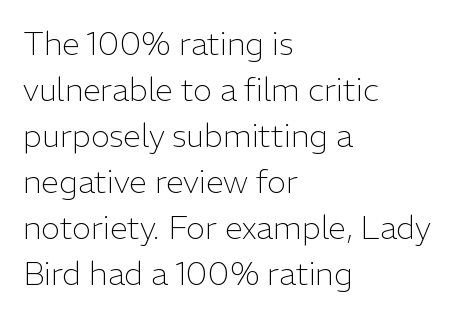
Weight: regular or lighter. Normally led — the rows are evenly, conventionally spaced. Nothing sits at the stroke ends, so this counts as sans-serif. How are the letters spaced? Ordinarily, with no added tracking. Looks like regular typesetting: each glyph gets only the width it needs. Rule under the text: the space is simply empty.
